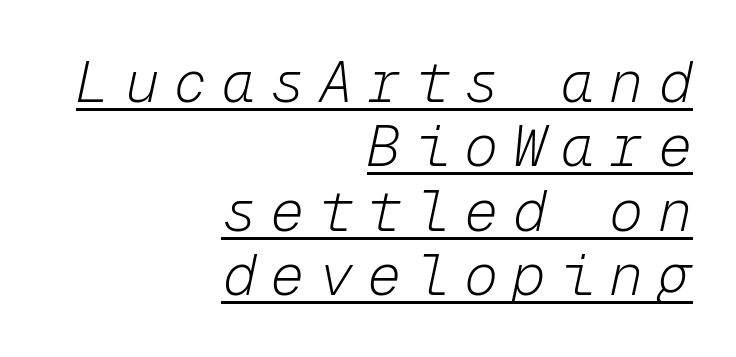
Q: Is the text bold? A: No.
Q: Is the text italic (slanted)? A: Yes, it leans right by about 12 degrees.
Q: Is the text underlined? A: Yes.
Q: How is the paragraph aligned? A: Right-aligned.
Q: Is the spacing between letters normal or unusually wide? A: Unusually wide.
Q: Is the spacing between lines tight, normal or loose? A: Tight.
Q: Width (condensed, normal, or wide)? A: Normal.
Q: Stroke contrast? A: Low.
Q: x-height? A: Medium.
Q: Monospaced? A: Yes.
